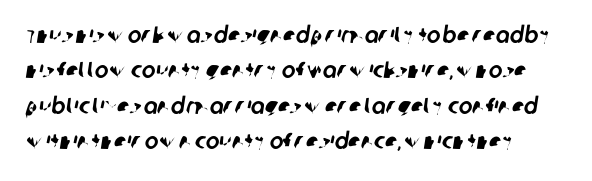
Q: Is the text underlined? A: No.
Q: Is the spacing between letters normal or unusually wide? A: Normal.
Q: Is the spacing between lines tight, normal or loose? A: Normal.
